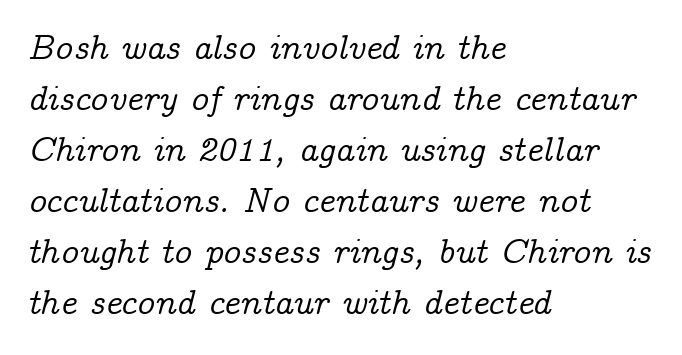
Q: Is the text italic (slanted)? A: Yes, it leans right by about 14 degrees.
Q: Is the typeface a serif or a sans-serif typeface? A: Serif.
Q: Is the text underlined? A: No.
Q: How is the paragraph aligned? A: Left-aligned.
Q: Is the spacing between letters normal or unusually wide? A: Normal.
Q: Is the spacing between lines tight, normal or loose? A: Normal.
Q: Width (condensed, normal, or wide)? A: Normal.
Q: Stroke contrast? A: Low.
Q: x-height? A: Medium.
Q: Monospaced? A: No.
